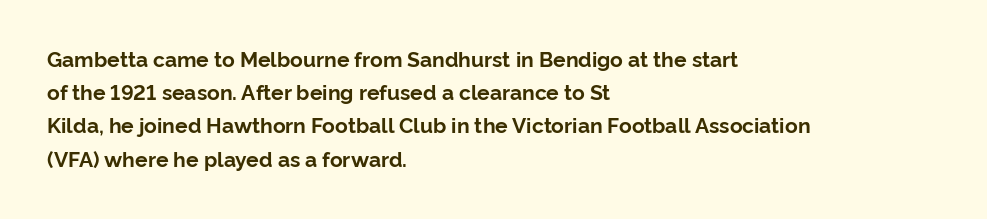
{"italic": "no", "bold": "yes", "underline": "no", "align": "left", "line_spacing": "normal", "line_spacing_ratio": 1.58, "letter_spacing": "normal", "letter_spacing_em": 0.0, "glyph_px": 21}
